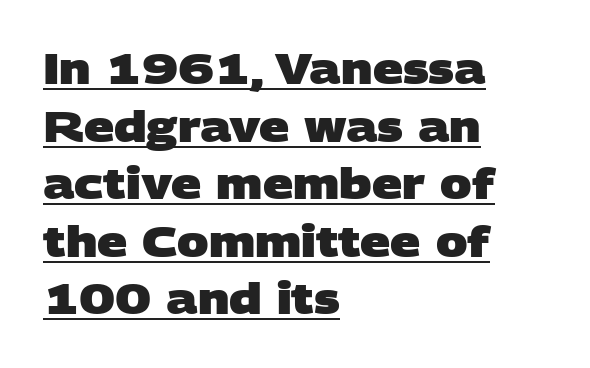
Q: Is the text bold? A: Yes.
Q: Is the typeface a serif or a sans-serif typeface? A: Sans-serif.
Q: Is the text underlined? A: Yes.
Q: How is the paragraph aligned? A: Left-aligned.
Q: Is the spacing between letters normal or unusually wide? A: Normal.
Q: Is the spacing between lines tight, normal or loose? A: Normal.
Q: Width (condensed, normal, or wide)? A: Wide.
Q: Stroke contrast? A: Low.
Q: x-height? A: Large.
Q: Monospaced? A: No.
